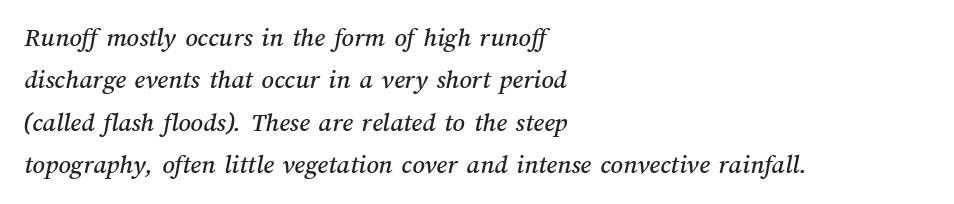
The compositor pushed each line to the left boundary. The passage shown stacks its lines at a standard gap. You could call the tracking neutral — neither tight nor loose. The string is rendered with underlining switched off.
